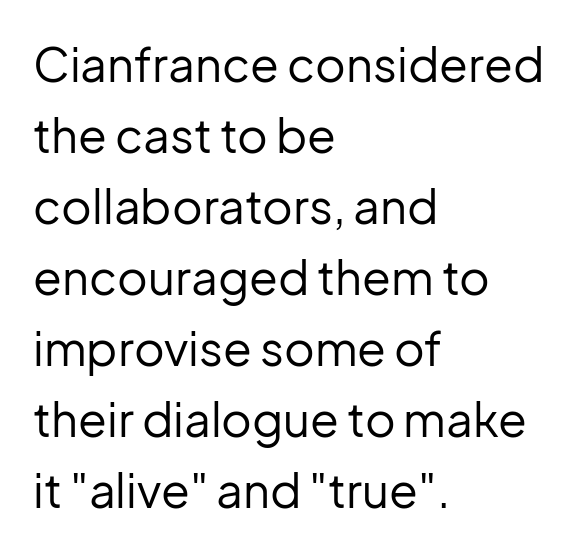
The image shows 47 px regular-weight sans-serif type, upright; set left-aligned, normal line spacing (1.51x), normal letter spacing, not underlined; low stroke contrast and a medium x-height.
